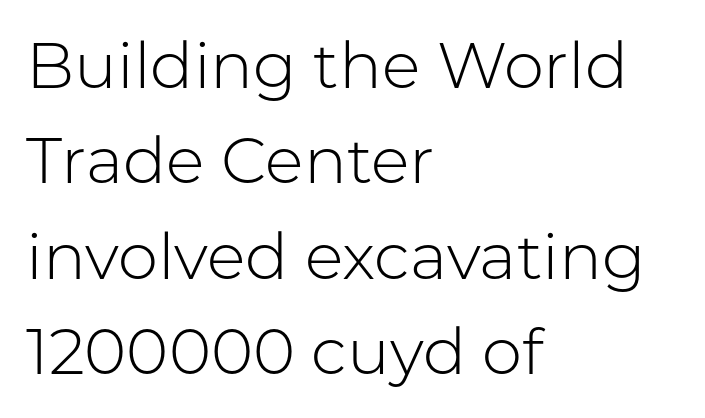
Only glyphs here, with clear space below each row. Upright lettering throughout. Note the varied advance widths — an 'i' is clearly narrower than an 'm'. The type is set solid horizontally, with unmodified tracking. One glance says typical: line gaps are just what's usual. The lines are quadded left.
